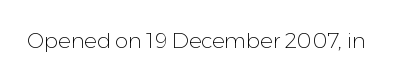
{"italic": "no", "bold": "no", "underline": "no", "letter_spacing": "normal", "letter_spacing_em": 0.0, "glyph_px": 21}
